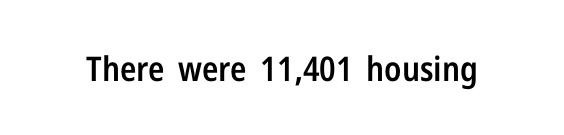
The image shows 34 px semibold, condensed sans-serif type, upright; set normal letter spacing, not underlined; low stroke contrast and a medium x-height.
